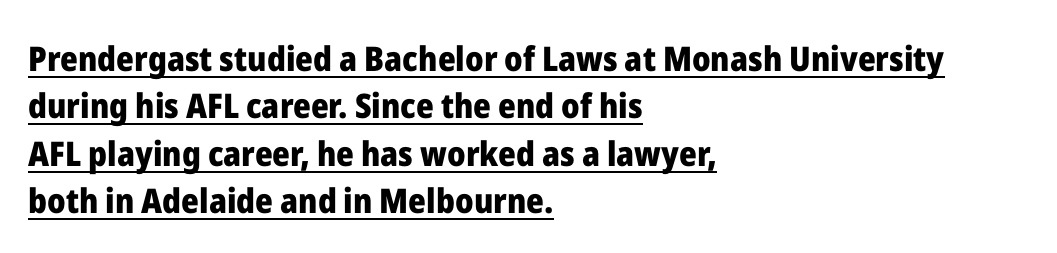
{"serif": "no", "italic": "no", "bold": "yes", "weight": "heavy", "width": "normal", "stroke_contrast": "low", "x_height": "medium", "monospaced": "no", "underline": "yes", "align": "left", "line_spacing": "normal", "line_spacing_ratio": 1.39, "letter_spacing": "normal", "letter_spacing_em": 0.0, "glyph_px": 34}
